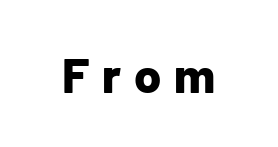
The image shows 49 px bold sans-serif type, upright; set unusually wide letter spacing (+0.26 em), not underlined; low stroke contrast and a medium x-height.
